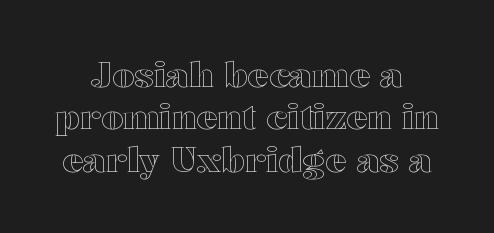
Q: Is the text italic (slanted)? A: No, it is upright.
Q: Is the text underlined? A: No.
Q: Is the spacing between letters normal or unusually wide? A: Normal.
Q: Width (condensed, normal, or wide)? A: Wide.
Q: x-height? A: Medium.
Q: Monospaced? A: No.
